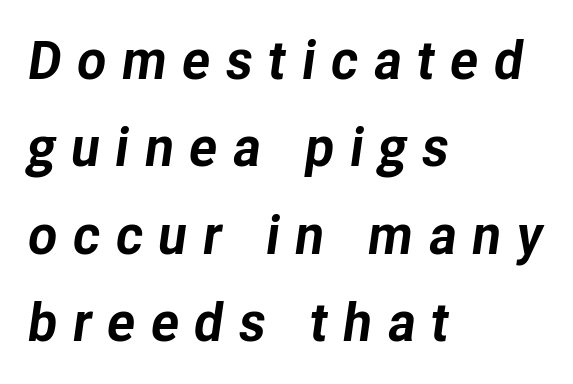
Q: Is the text bold? A: Yes.
Q: Is the text italic (slanted)? A: Yes, it leans right by about 8 degrees.
Q: Is the text underlined? A: No.
Q: How is the paragraph aligned? A: Left-aligned.
Q: Is the spacing between letters normal or unusually wide? A: Unusually wide.
Q: Is the spacing between lines tight, normal or loose? A: Normal.
Q: Width (condensed, normal, or wide)? A: Normal.
Q: Stroke contrast? A: Low.
Q: x-height? A: Medium.
Q: Monospaced? A: No.
